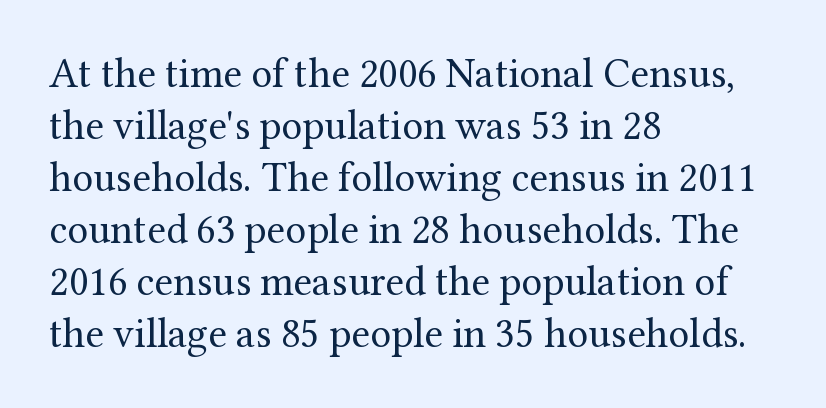
{"serif": "yes", "italic": "no", "bold": "no", "weight": "regular", "width": "normal", "stroke_contrast": "medium", "x_height": "medium", "monospaced": "no", "underline": "no", "align": "left", "line_spacing_ratio": 1.24, "letter_spacing": "normal", "letter_spacing_em": 0.0, "glyph_px": 42}
